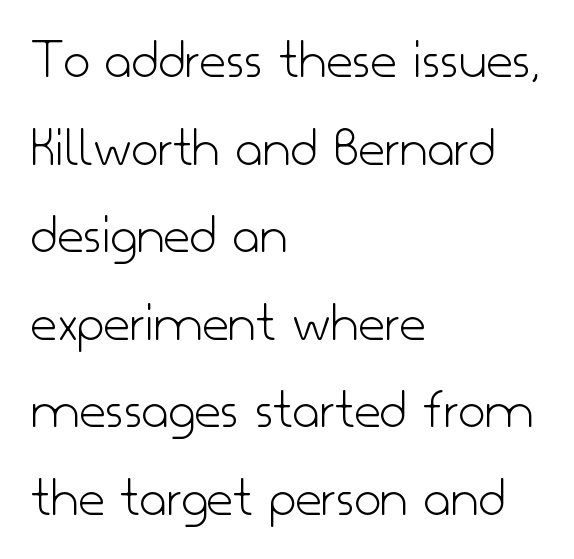
The lines sit at an ordinary, default distance from one another. Here the designer chose a conventional face with non-uniform glyph widths. Nope, no serifs anywhere on these letters. Do the letters lean? They stand straight. Characters follow at the spacing the type designer built in. The rag falls on the right side of this text block.
